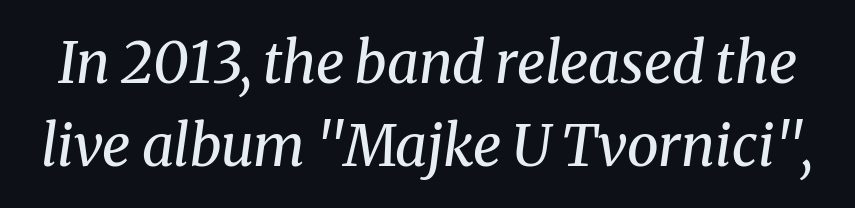
The image shows 57 px regular-weight serif type, italic (leaning right); set normal line spacing (1.45x), normal letter spacing, not underlined; medium stroke contrast and a medium x-height.
